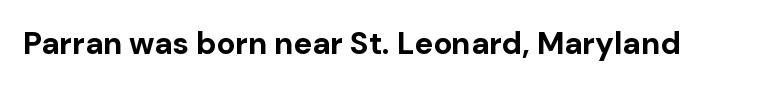
Q: Is the text bold? A: Yes.
Q: Is the text italic (slanted)? A: No, it is upright.
Q: Is the typeface a serif or a sans-serif typeface? A: Sans-serif.
Q: Is the text underlined? A: No.
Q: Is the spacing between letters normal or unusually wide? A: Normal.
Q: Width (condensed, normal, or wide)? A: Normal.
Q: Stroke contrast? A: Low.
Q: x-height? A: Medium.
Q: Monospaced? A: No.
